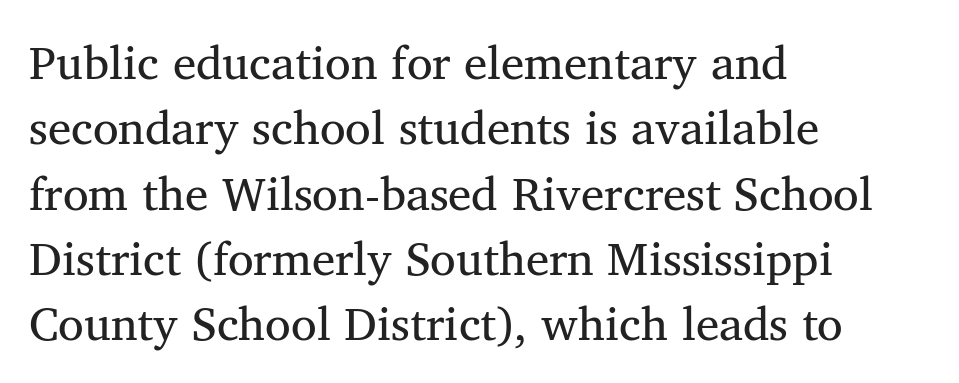
The font sits on the lighter half of the weight spectrum, regular included. Do the characters align in a grid? No, the font is proportional. Caption: standard tracking, unaltered. A normal amount of white space separates one row of letters from the next. Has an underline been added? It has not.
